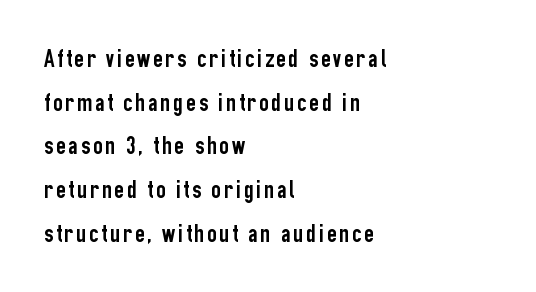
{"italic": "no", "underline": "no", "align": "left", "line_spacing": "normal", "line_spacing_ratio": 1.68, "glyph_px": 26}
